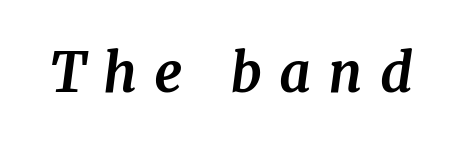
The image shows 55 px bold serif type, italic (leaning right); set unusually wide letter spacing (+0.31 em), not underlined; medium stroke contrast and a medium x-height.
